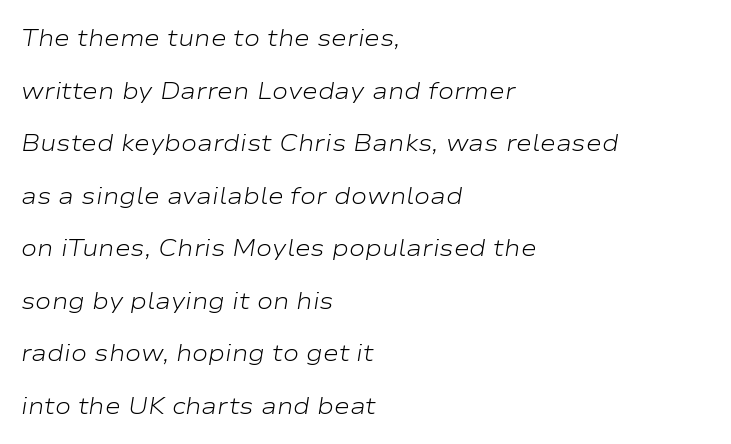
{"italic": "yes", "lean": "right", "slant_degrees": 9, "bold": "no", "underline": "no", "align": "left", "line_spacing": "loose", "line_spacing_ratio": 2.19, "letter_spacing": "normal", "letter_spacing_em": 0.0, "glyph_px": 24}
